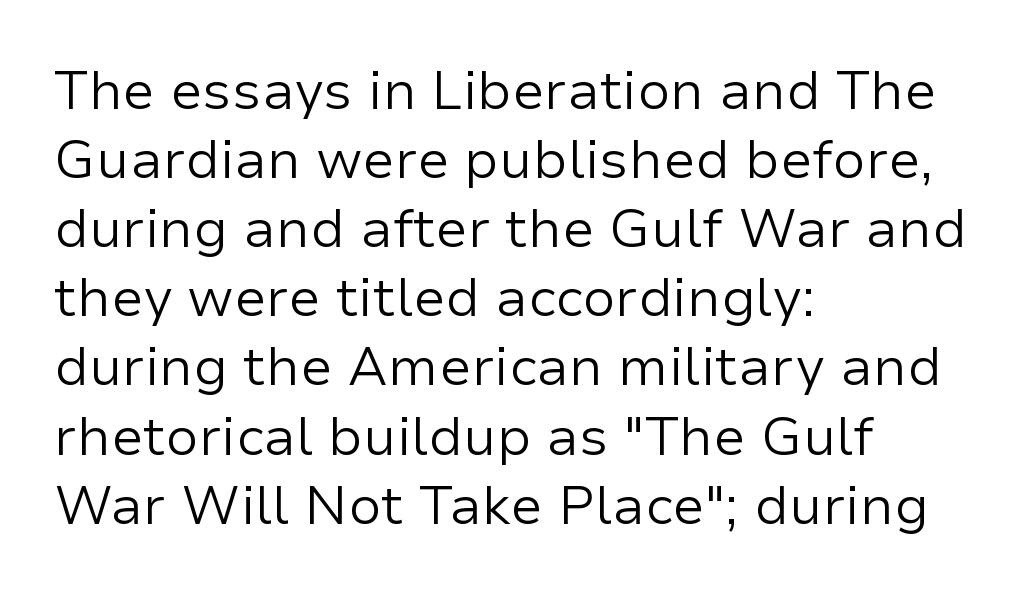
{"serif": "no", "italic": "no", "bold": "no", "weight": "regular", "width": "normal", "stroke_contrast": "low", "x_height": "medium", "monospaced": "no", "underline": "no", "align": "left", "line_spacing": "normal", "line_spacing_ratio": 1.28, "letter_spacing": "normal", "letter_spacing_em": 0.0, "glyph_px": 54}
